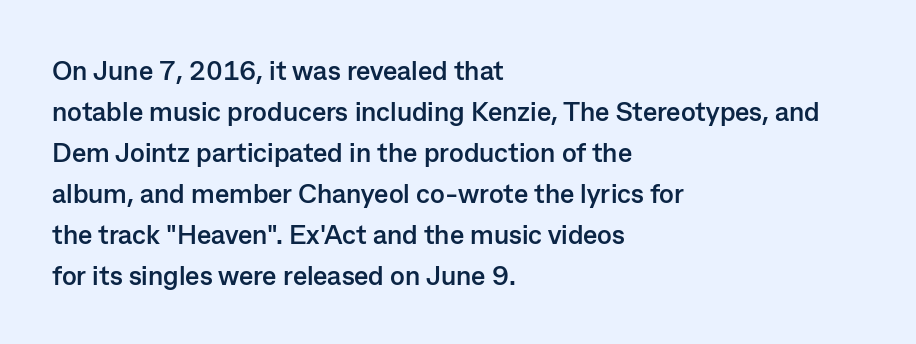
Q: Is the text bold? A: Yes.
Q: Is the text italic (slanted)? A: No, it is upright.
Q: Is the text underlined? A: No.
Q: How is the paragraph aligned? A: Left-aligned.
Q: Is the spacing between letters normal or unusually wide? A: Normal.
Q: Is the spacing between lines tight, normal or loose? A: Normal.
